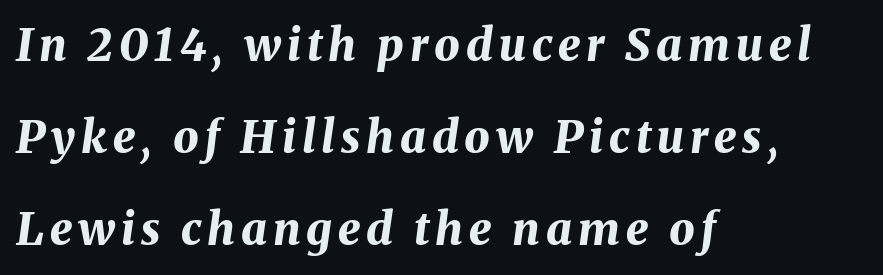
The image shows 45 px bold type, italic (leaning right); set left-aligned, loose line spacing (2.05x), not underlined; medium stroke contrast and a medium x-height.
